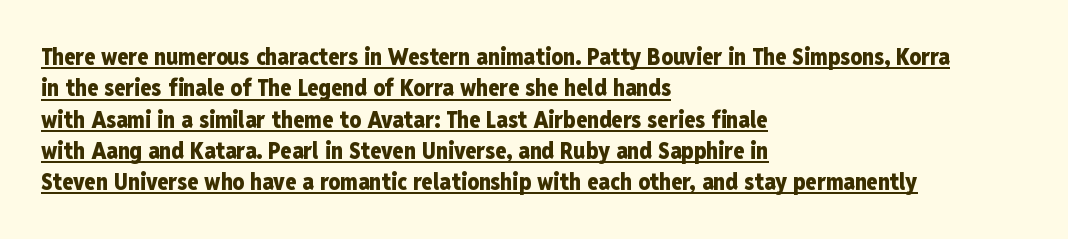
The image shows 23 px bold type, upright; set left-aligned, normal line spacing (1.36x), normal letter spacing, underlined.
